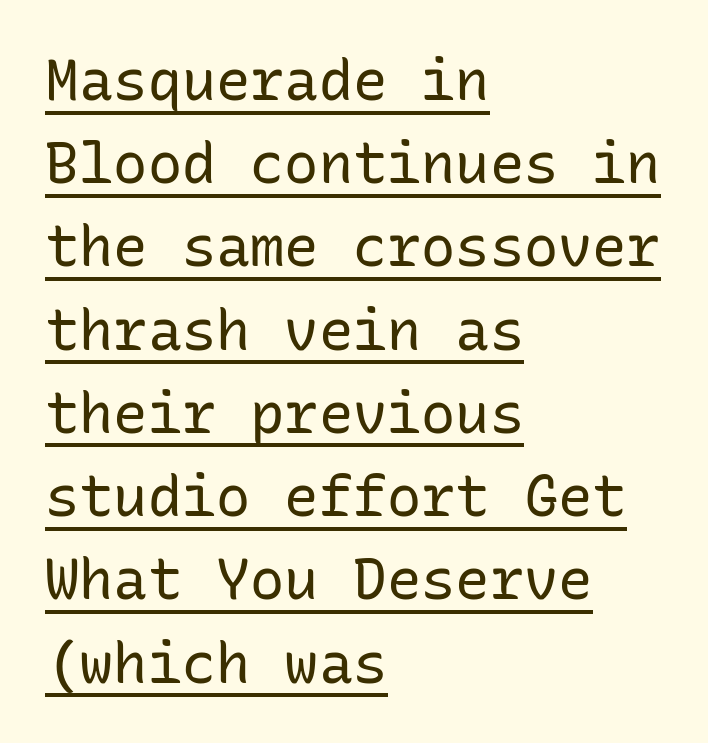
Q: Is the text bold? A: No.
Q: Is the text italic (slanted)? A: No, it is upright.
Q: Is the typeface a serif or a sans-serif typeface? A: Sans-serif.
Q: Is the text underlined? A: Yes.
Q: How is the paragraph aligned? A: Left-aligned.
Q: Is the spacing between letters normal or unusually wide? A: Normal.
Q: Is the spacing between lines tight, normal or loose? A: Normal.
Q: Width (condensed, normal, or wide)? A: Normal.
Q: Stroke contrast? A: Low.
Q: x-height? A: Medium.
Q: Monospaced? A: Yes.
